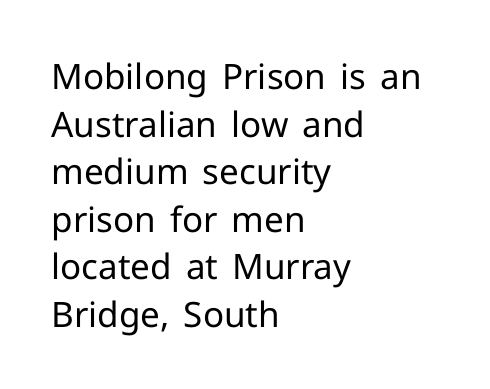
The image shows 35 px regular-weight sans-serif type, upright; set left-aligned, normal line spacing (1.36x), normal letter spacing, not underlined; low stroke contrast and a medium x-height.
